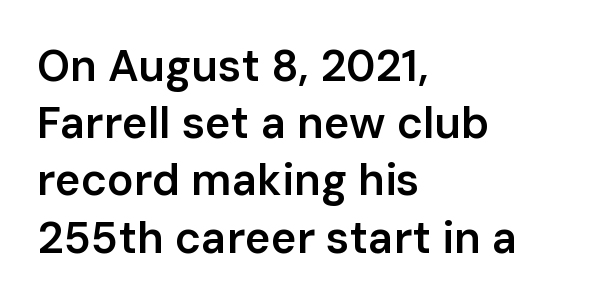
The image shows 44 px semibold sans-serif type, upright; set left-aligned, normal line spacing (1.3x), normal letter spacing, not underlined; low stroke contrast and a medium x-height.
